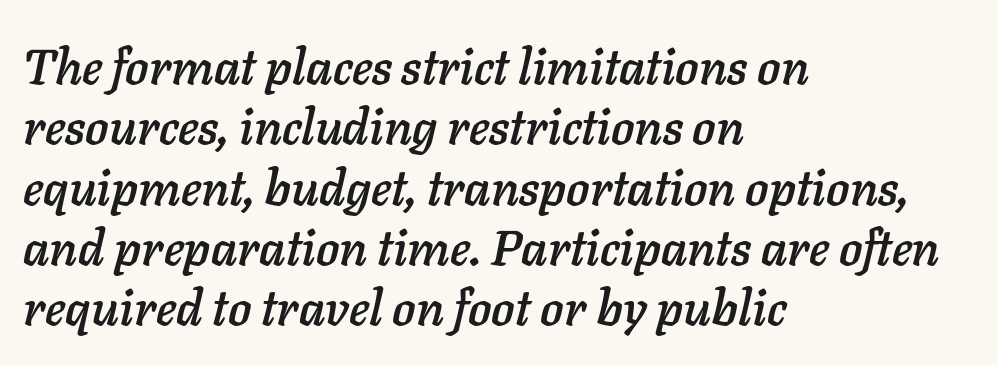
Quick note: underline off. If you drew a ruler down the left edge, every line would touch it. Here the designer chose a conventional face with non-uniform glyph widths. The gaps between neighbouring characters are ordinary and unremarkable. The passage shown leans; its letterforms are oblique.
